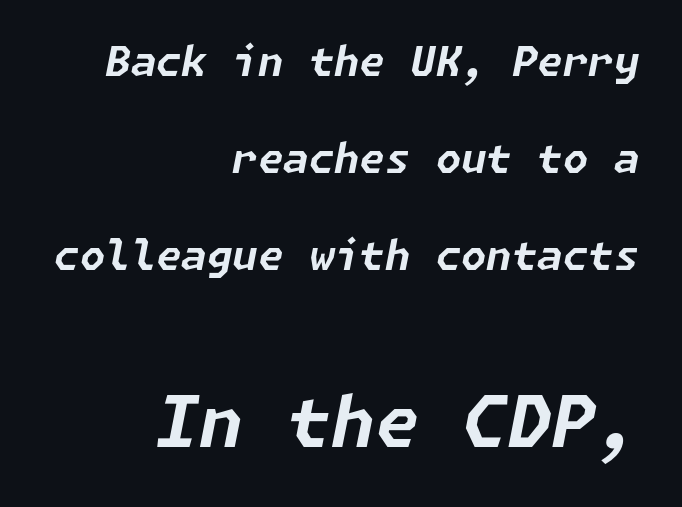
Q: Is the text bold? A: Yes.
Q: Is the text italic (slanted)? A: Yes, it leans right by about 11 degrees.
Q: Is the text underlined? A: No.
Q: How is the paragraph aligned? A: Right-aligned.
Q: Is the spacing between letters normal or unusually wide? A: Normal.
Q: Is the spacing between lines tight, normal or loose? A: Loose.
Q: Which block of text is set in a larger size, the first (top) or the second (bottom)? A: The second (bottom) one.
Q: Width (condensed, normal, or wide)? A: Normal.
Q: Stroke contrast? A: Low.
Q: x-height? A: Medium.
